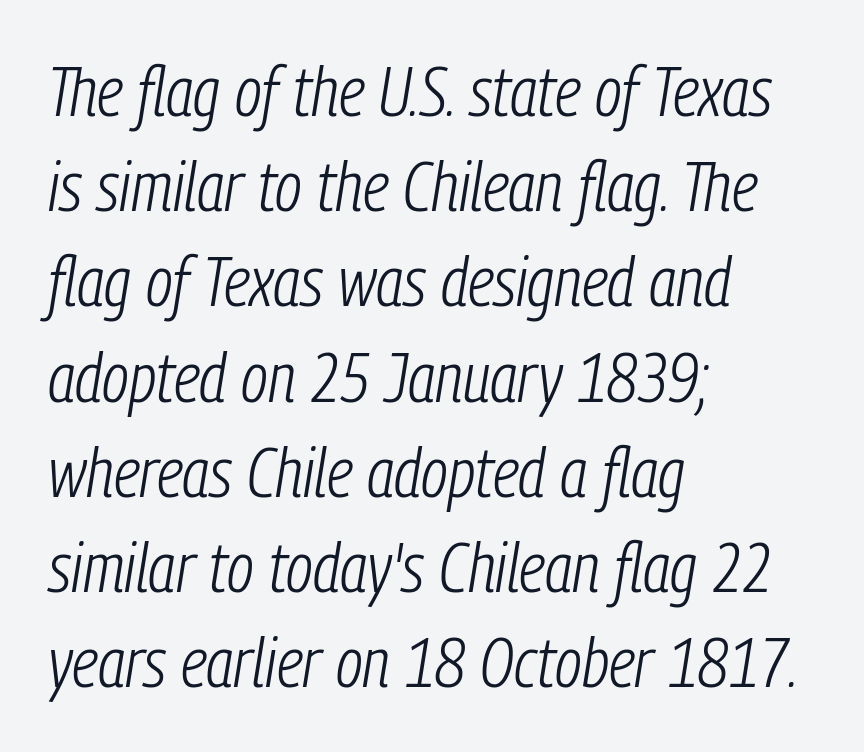
{"italic": "yes", "lean": "right", "slant_degrees": 9, "bold": "no", "weight": "light", "width": "condensed", "stroke_contrast": "low", "x_height": "medium", "monospaced": "no", "underline": "no", "align": "left", "line_spacing": "normal", "line_spacing_ratio": 1.36, "letter_spacing": "normal", "letter_spacing_em": 0.0, "glyph_px": 70}
